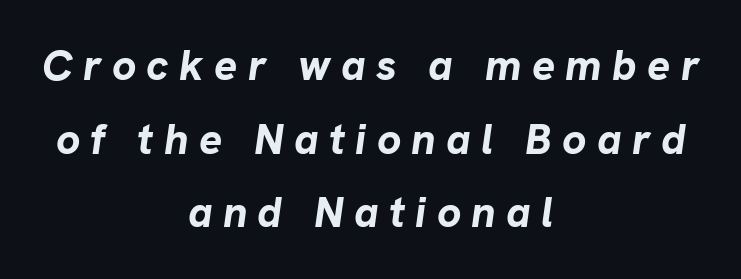
{"italic": "yes", "lean": "right", "slant_degrees": 8, "bold": "yes", "weight": "bold", "width": "normal", "stroke_contrast": "low", "x_height": "medium", "monospaced": "no", "underline": "no", "align": "center", "line_spacing_ratio": 1.71, "letter_spacing": "wide", "letter_spacing_em": 0.24, "glyph_px": 43}
